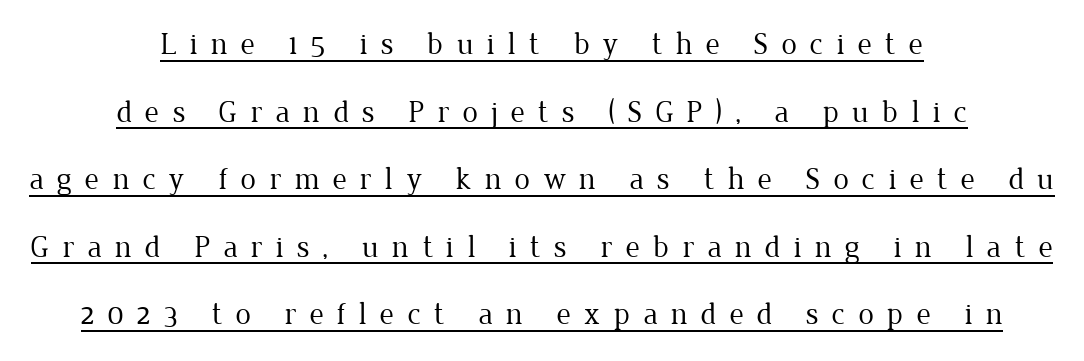
The image shows 31 px regular-weight serif type, upright; set centered, loose line spacing (2.18x), unusually wide letter spacing (+0.42 em), underlined; low stroke contrast and a medium x-height.
